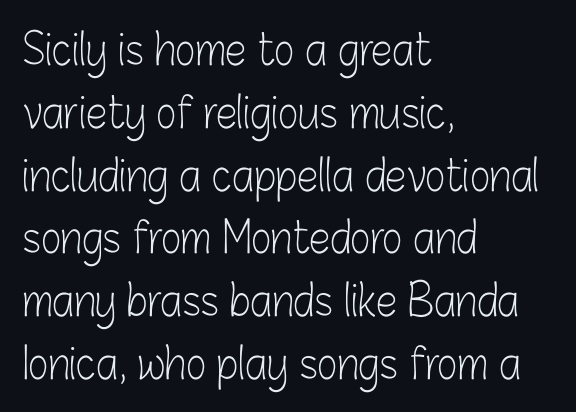
The area under the type is left untouched. Stem width sits at or under what a default text font uses. Tall strokes in this sample are plumb rather than angled. Compared with typical body copy, the letter spacing here is the same. Caption: multi-line text, flush left, ragged right.
